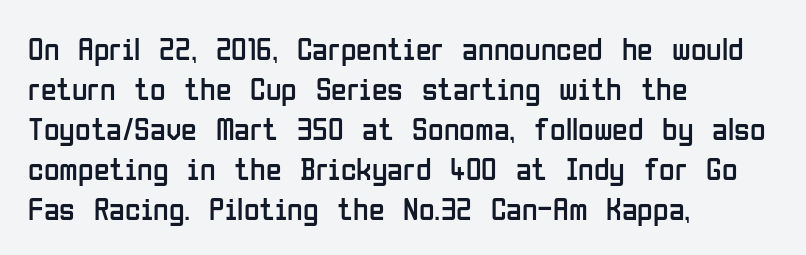
Q: Is the text bold? A: No.
Q: Is the text italic (slanted)? A: No, it is upright.
Q: Is the typeface a serif or a sans-serif typeface? A: Sans-serif.
Q: Is the text underlined? A: No.
Q: How is the paragraph aligned? A: Left-aligned.
Q: Is the spacing between letters normal or unusually wide? A: Normal.
Q: Is the spacing between lines tight, normal or loose? A: Normal.
Q: Width (condensed, normal, or wide)? A: Condensed.
Q: Stroke contrast? A: Low.
Q: x-height? A: Medium.
Q: Monospaced? A: No.
